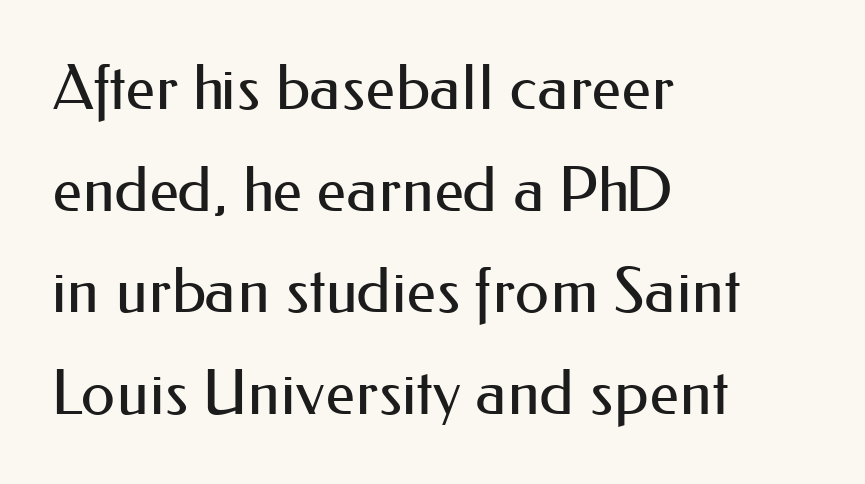
Q: Is the text bold? A: No.
Q: Is the text italic (slanted)? A: No, it is upright.
Q: Is the typeface a serif or a sans-serif typeface? A: Sans-serif.
Q: Is the text underlined? A: No.
Q: How is the paragraph aligned? A: Left-aligned.
Q: Is the spacing between letters normal or unusually wide? A: Normal.
Q: Is the spacing between lines tight, normal or loose? A: Normal.
Q: Width (condensed, normal, or wide)? A: Normal.
Q: Stroke contrast? A: Medium.
Q: x-height? A: Small.
Q: Monospaced? A: No.
